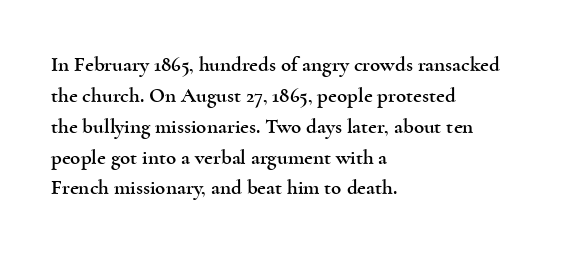
The image shows 21 px text type, upright; set left-aligned, normal line spacing (1.47x), normal letter spacing, not underlined.
